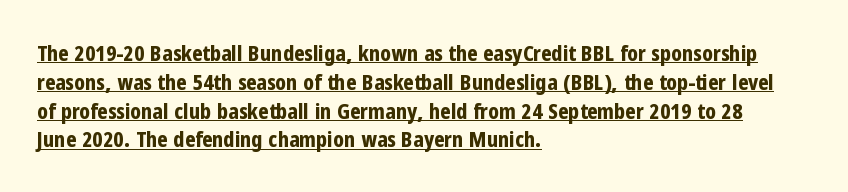
{"italic": "no", "bold": "yes", "underline": "yes", "align": "left", "line_spacing": "normal", "line_spacing_ratio": 1.31, "letter_spacing": "normal", "letter_spacing_em": 0.0, "glyph_px": 22}
